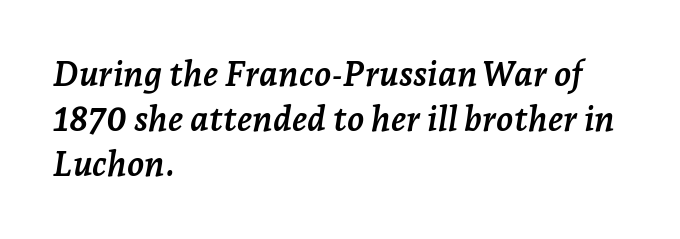
{"serif": "yes", "italic": "yes", "lean": "right", "slant_degrees": 7, "bold": "yes", "weight": "semibold", "width": "normal", "stroke_contrast": "low", "x_height": "medium", "monospaced": "no", "underline": "no", "align": "left", "line_spacing": "normal", "line_spacing_ratio": 1.29, "letter_spacing": "normal", "letter_spacing_em": 0.0, "glyph_px": 35}
